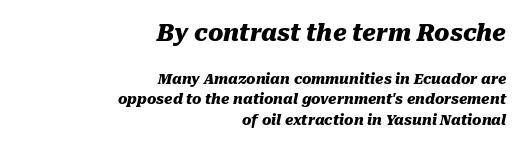
The image shows 23 px bold type, italic (leaning right); set right-aligned, normal line spacing (1.46x), normal letter spacing, not underlined; the first (top) block is 1.64x larger.
